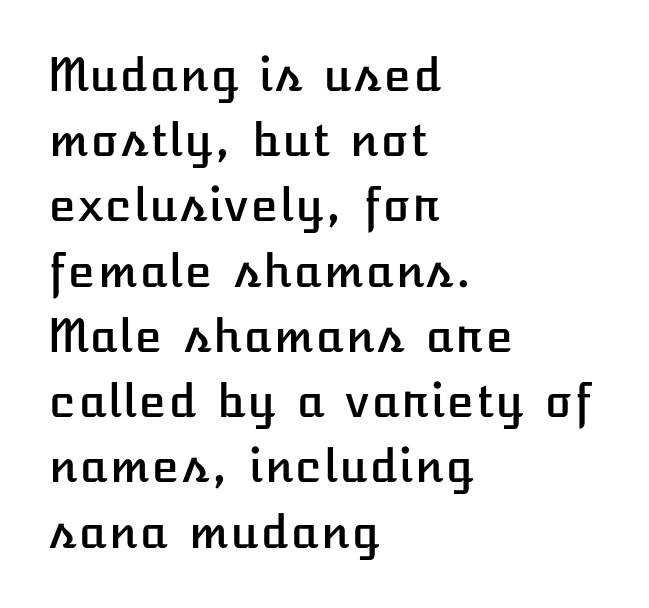
This is the regular roman posture of the typeface. Inter-character spacing is left at the font's built-in metrics. Notice how descenders clear the ascenders below comfortably — that's standard leading. Descenders are the only things crossing below the line.
